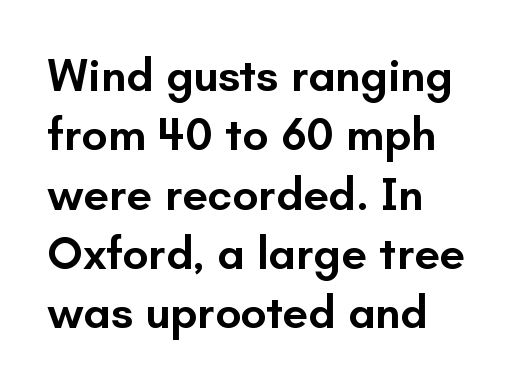
{"serif": "no", "italic": "no", "bold": "semi", "weight": "semibold", "width": "normal", "stroke_contrast": "low", "x_height": "small", "monospaced": "no", "underline": "no", "align": "left", "line_spacing": "normal", "line_spacing_ratio": 1.29, "letter_spacing": "normal", "letter_spacing_em": 0.0, "glyph_px": 46}
